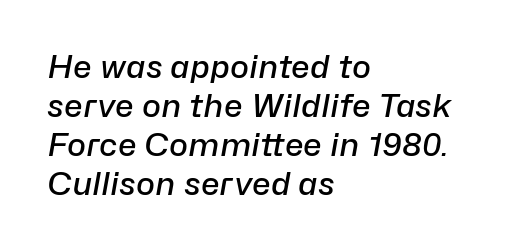
Heft: intermediate — a semibold. The foot of each line stays bare and open. Words appear dense and cohesive because spacing is normal. Each letter keeps its own natural width here, so spacing adapts to shape.
